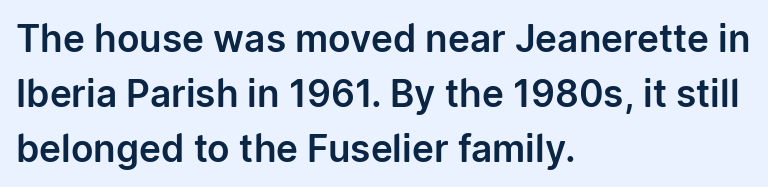
Q: Is the text italic (slanted)? A: No, it is upright.
Q: Is the typeface a serif or a sans-serif typeface? A: Sans-serif.
Q: Is the text underlined? A: No.
Q: How is the paragraph aligned? A: Left-aligned.
Q: Is the spacing between letters normal or unusually wide? A: Normal.
Q: Is the spacing between lines tight, normal or loose? A: Normal.
Q: Width (condensed, normal, or wide)? A: Normal.
Q: Stroke contrast? A: Low.
Q: x-height? A: Medium.
Q: Monospaced? A: No.
